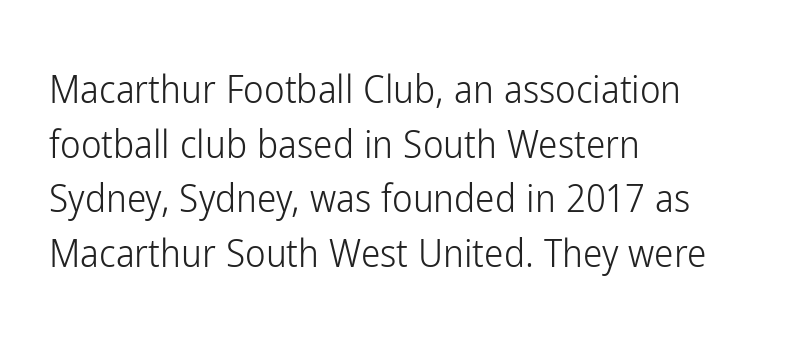
The rows are spaced the way most documents space them. A typesetter would call this zero additional tracking. Beneath every word, the page is bare. Layout note: lines flush left. No feet cap the strokes, marking this as sans-serif type.
